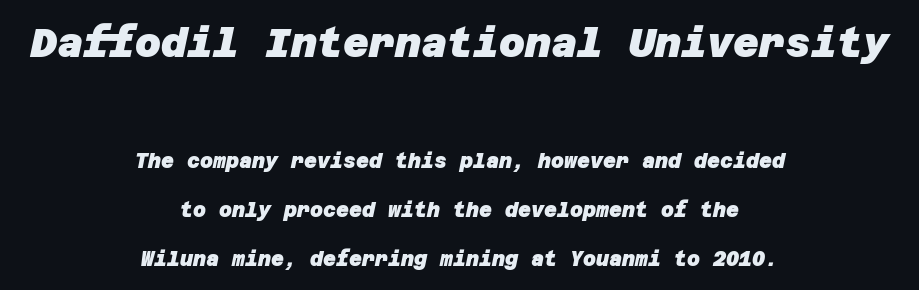
The image shows 40 px heavy sans-serif type; set centered, loose line spacing (2.45x), normal letter spacing, not underlined; the first (top) block is 2.0x larger; low stroke contrast and a large x-height.
